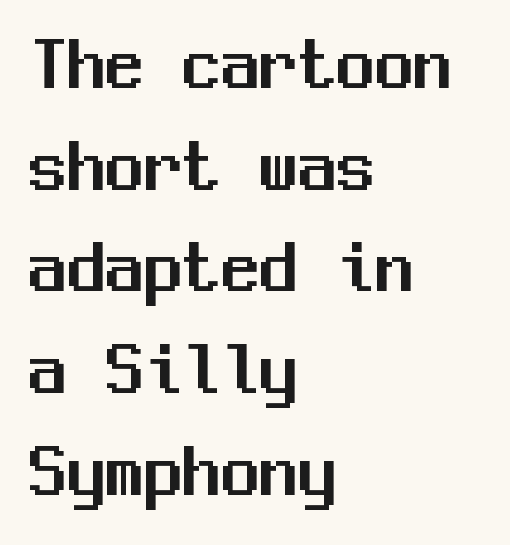
The image shows 77 px sans-serif type, upright, monospaced; set left-aligned, normal line spacing (1.32x), normal letter spacing, not underlined; medium stroke contrast and a medium x-height.
